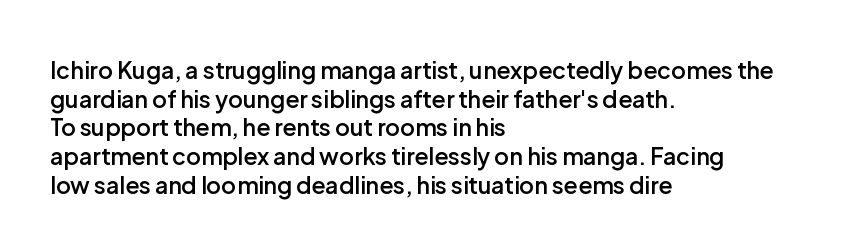
{"italic": "no", "bold": "semi", "underline": "no", "align": "left", "line_spacing": "normal", "line_spacing_ratio": 1.25, "letter_spacing": "normal", "letter_spacing_em": 0.0, "glyph_px": 23}
